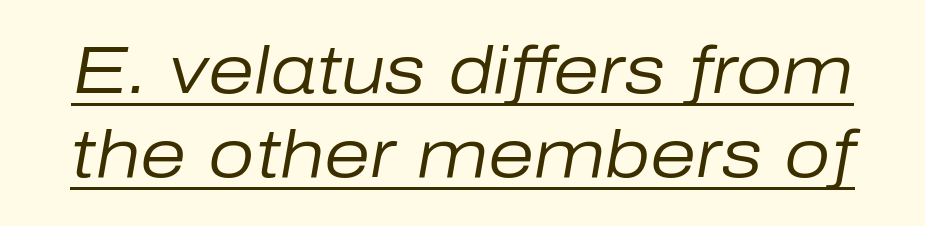
The passage shown is typed in a proportional face where columns would drift. The typesetter has applied underlining to the passage shown. Unbolded letterforms with no extra heft. Spacing between characters is what you'd get straight out of the box.
